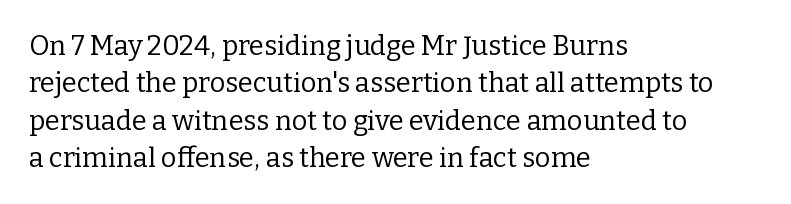
Interline gaps are of average width in this sample. Inter-character spacing is left at the font's built-in metrics. If you drew a line through each stem, it would be perfectly vertical. Words float on clear page, feet unadorned. Each line starts at the same left margin while the right side varies.
